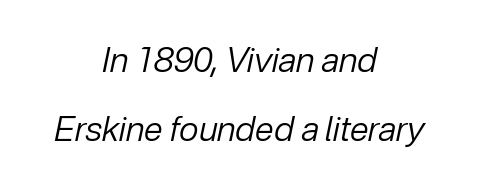
{"italic": "yes", "lean": "right", "slant_degrees": 12, "bold": "no", "weight": "regular", "width": "normal", "stroke_contrast": "low", "x_height": "medium", "monospaced": "no", "underline": "no", "align": "center", "line_spacing": "loose", "line_spacing_ratio": 2.02, "letter_spacing": "normal", "letter_spacing_em": 0.0, "glyph_px": 34}
